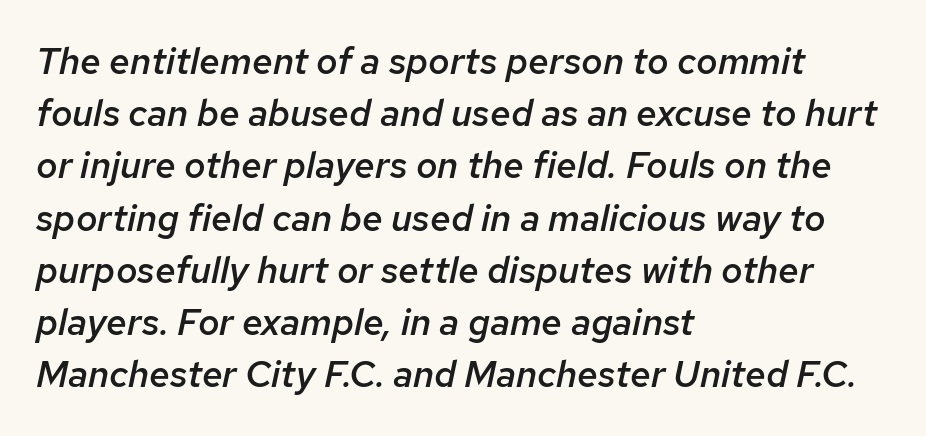
The image shows 37 px semibold type, italic (leaning right); set left-aligned, normal line spacing (1.41x), normal letter spacing, not underlined; low stroke contrast and a medium x-height.
